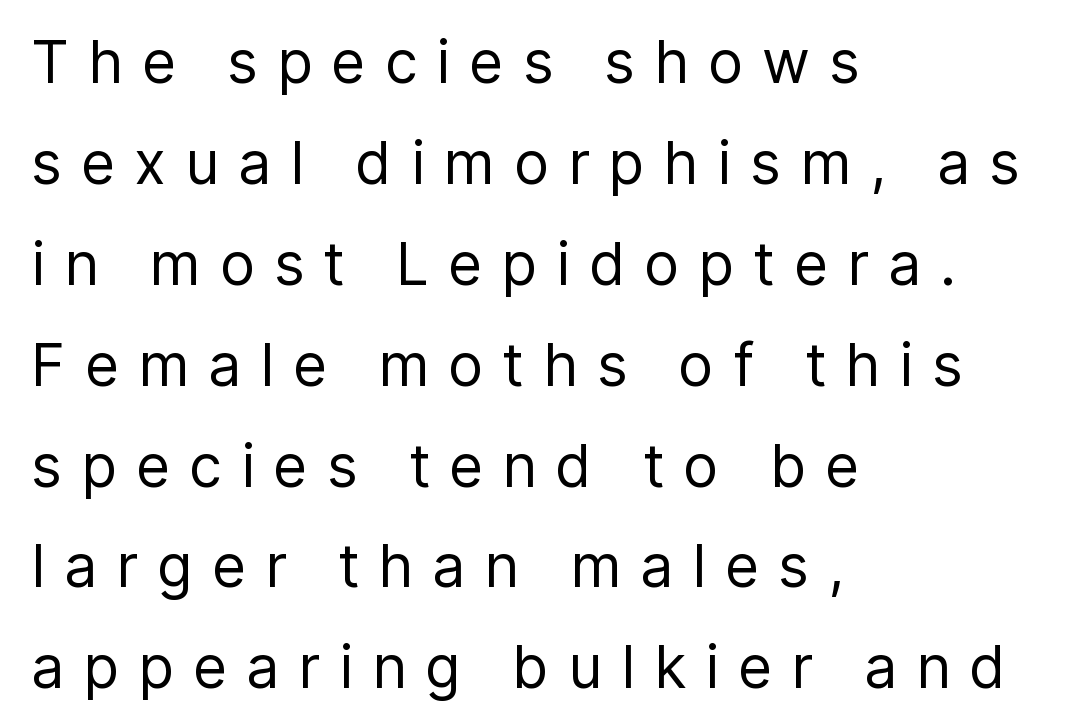
{"serif": "no", "italic": "no", "bold": "no", "weight": "regular", "width": "normal", "stroke_contrast": "low", "x_height": "medium", "monospaced": "no", "underline": "no", "align": "left", "line_spacing_ratio": 1.71, "letter_spacing": "wide", "letter_spacing_em": 0.32, "glyph_px": 59}
